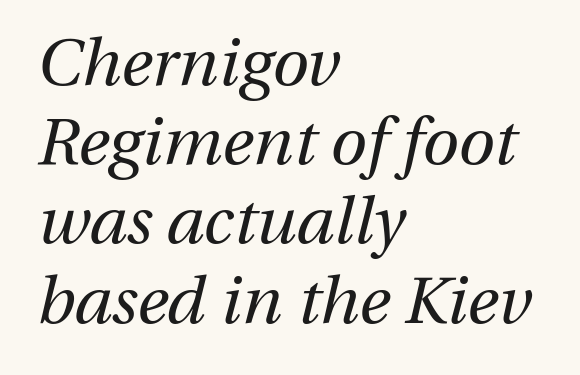
{"italic": "yes", "lean": "right", "slant_degrees": 13, "bold": "no", "weight": "regular", "width": "normal", "stroke_contrast": "medium", "x_height": "medium", "monospaced": "no", "underline": "no", "align": "left", "line_spacing_ratio": 1.2, "letter_spacing": "normal", "letter_spacing_em": 0.0, "glyph_px": 66}
